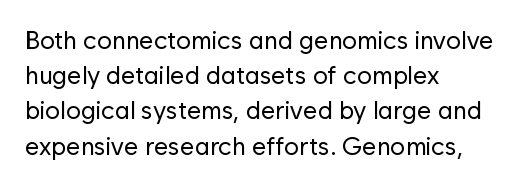
Q: Is the text bold? A: No.
Q: Is the text italic (slanted)? A: No, it is upright.
Q: Is the text underlined? A: No.
Q: How is the paragraph aligned? A: Left-aligned.
Q: Is the spacing between letters normal or unusually wide? A: Normal.
Q: Is the spacing between lines tight, normal or loose? A: Normal.
